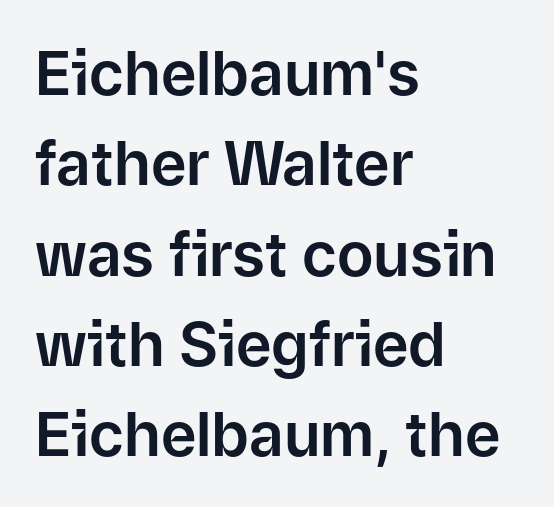
{"serif": "no", "italic": "no", "width": "normal", "stroke_contrast": "low", "x_height": "medium", "monospaced": "no", "underline": "no", "align": "left", "line_spacing": "normal", "line_spacing_ratio": 1.48, "letter_spacing": "normal", "letter_spacing_em": 0.0, "glyph_px": 61}
